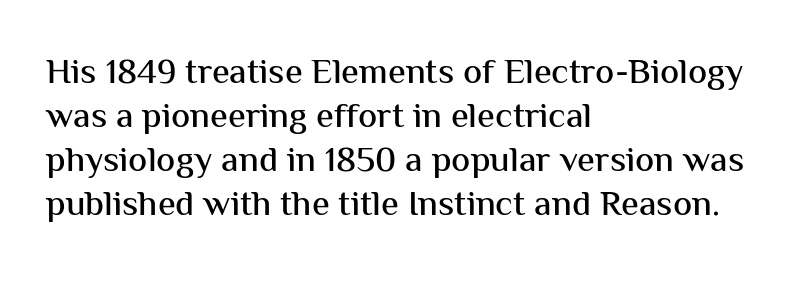
The letters sit at their default tracking, neither squeezed nor spread. Looks like regular typesetting: each glyph gets only the width it needs. Every stem runs plumb, perpendicular to the baseline. The text block is weighted toward the left margin, trailing off unevenly rightward.
